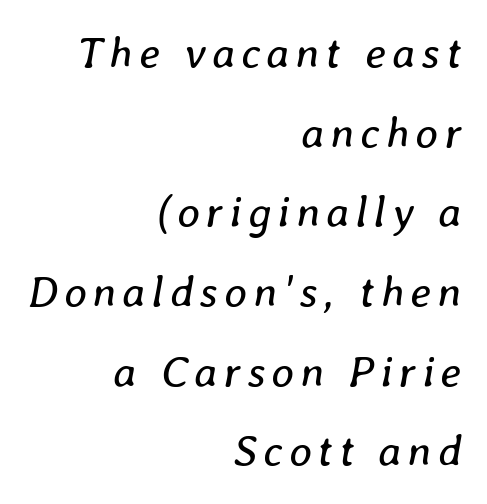
Q: Is the text bold? A: No.
Q: Is the text italic (slanted)? A: Yes, it leans right by about 8 degrees.
Q: Is the text underlined? A: No.
Q: How is the paragraph aligned? A: Right-aligned.
Q: Width (condensed, normal, or wide)? A: Normal.
Q: Stroke contrast? A: Low.
Q: x-height? A: Medium.
Q: Monospaced? A: No.
